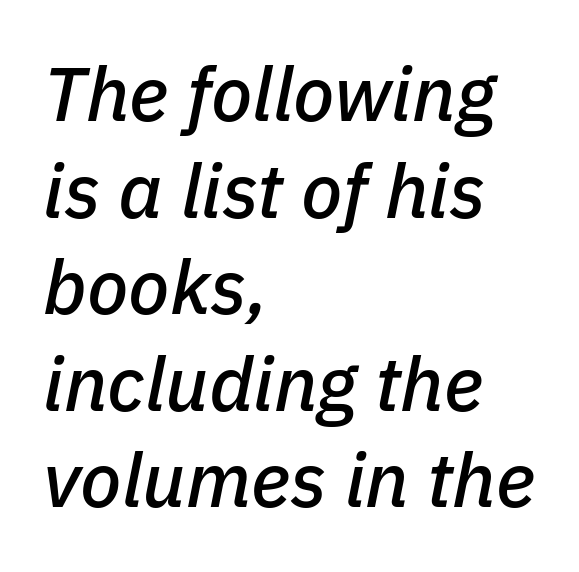
Line beginnings align vertically; line endings do not. You could call the tracking neutral — neither tight nor loose. Horizontal bands of white between lines are of average thickness. The rendering applies a slant to the glyphs. Check the space under the baseline: it is left empty.
